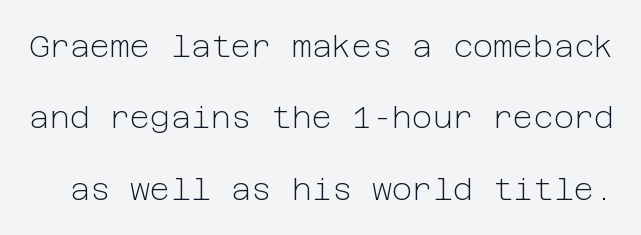
The image shows 31 px light sans-serif type, upright; set loose line spacing (2.3x), normal letter spacing, not underlined; low stroke contrast and a medium x-height.
